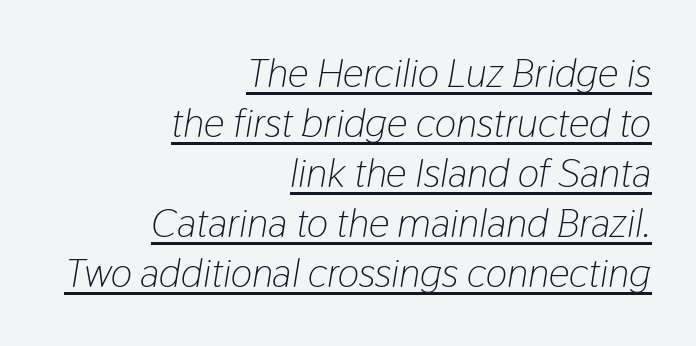
The strokes are not fattened; the text isn't bold. The font's italic variant was chosen for this text. The rendering uses natural spacing where letterforms have individual widths. A continuous stroke trails under the words, as in a hyperlink. Letter spacing: default. Which margin do the lines hug? The right one — the left edge is uneven.
